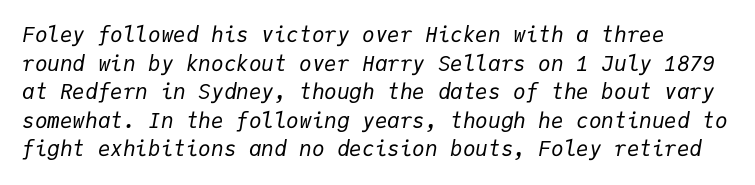
Decoration check: the copy has no underline. How are the letters spaced? Ordinarily, with no added tracking. The line-height multiplier appears to be the usual default. It's the slanting kind of type.
